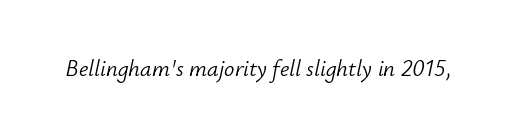
Each stroke keeps to a modest, everyday thickness or less. In terms of posture, this sample is oblique. Honestly, there is no underline to notice here at all. The horizontal fit of the characters is conventional and even.
